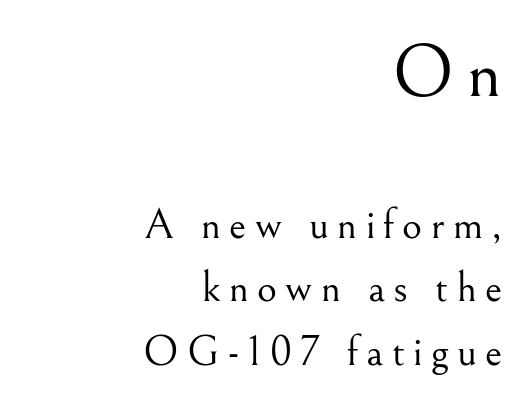
Q: Is the text bold? A: No.
Q: Is the text italic (slanted)? A: No, it is upright.
Q: Is the typeface a serif or a sans-serif typeface? A: Serif.
Q: Is the text underlined? A: No.
Q: How is the paragraph aligned? A: Right-aligned.
Q: Is the spacing between lines tight, normal or loose? A: Normal.
Q: Which block of text is set in a larger size, the first (top) or the second (bottom)? A: The first (top) one.
Q: Width (condensed, normal, or wide)? A: Normal.
Q: Stroke contrast? A: Medium.
Q: x-height? A: Small.
Q: Monospaced? A: No.
